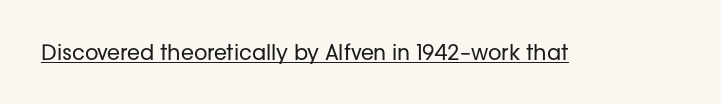
{"italic": "no", "bold": "no", "underline": "yes", "letter_spacing": "normal", "letter_spacing_em": 0.0, "glyph_px": 21}
